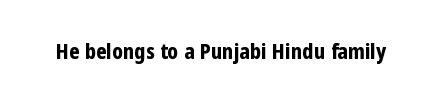
{"italic": "no", "bold": "yes", "underline": "no", "letter_spacing": "normal", "letter_spacing_em": 0.0, "glyph_px": 22}
